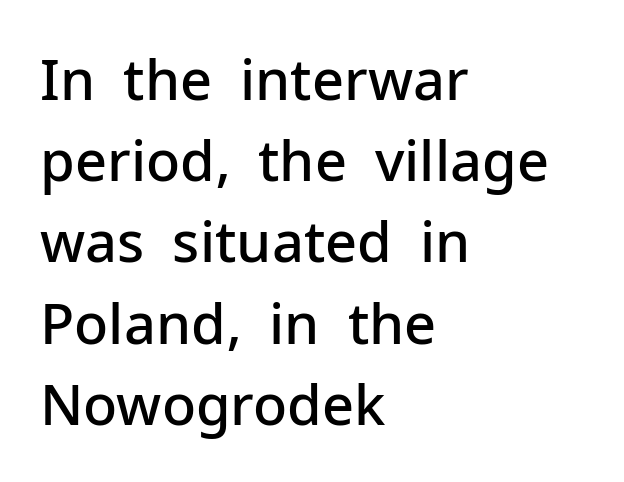
The image shows 56 px semibold sans-serif type, upright; set left-aligned, normal line spacing (1.45x), normal letter spacing, not underlined; low stroke contrast and a medium x-height.
